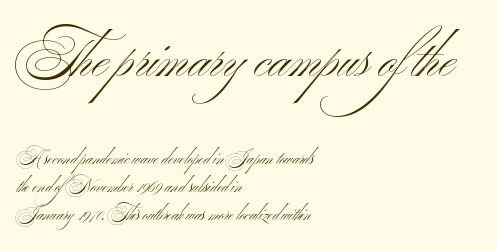
These lines are rendered in a variable-pitch font. The designer left line spacing at the default. No heavy texture on the line: the type isn't bold. Any mark beneath the type? The region is blank. This is sans-serif lettering, the kind often seen on screens and signage.
